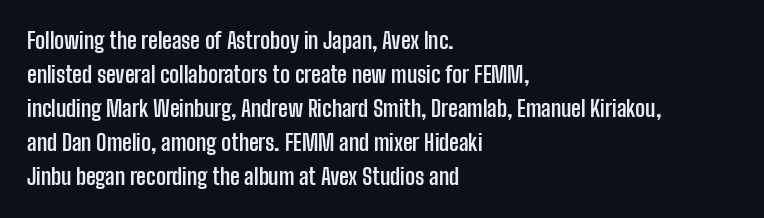
Underline: absent. Default kerning and tracking; the words read as compact shapes. Successive baselines arrive at the customary interval. You can tell it's not italic because the verticals are truly vertical. One-word summary of the alignment: left. These lines carry a lot of weight — the face is fully bold.
